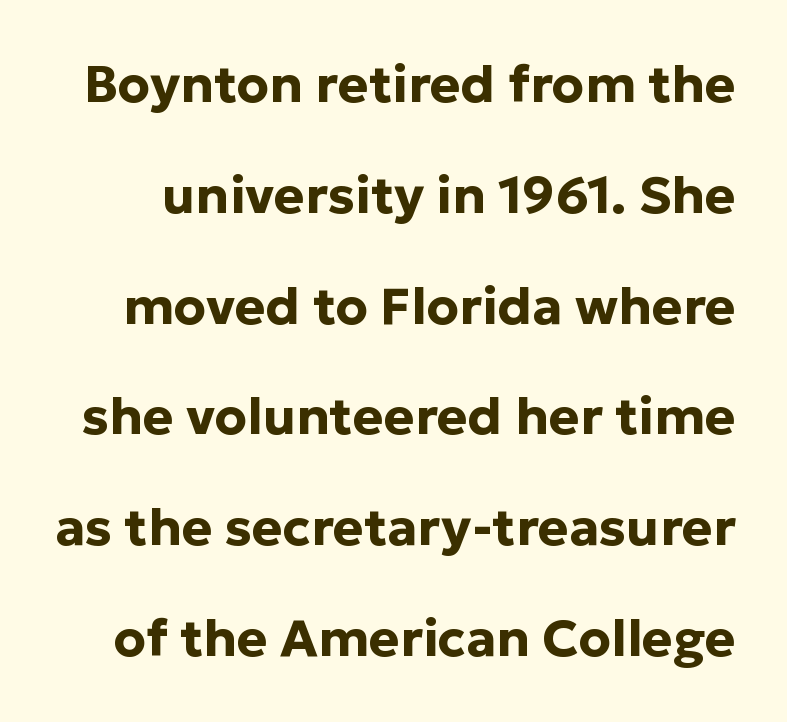
Q: Is the text bold? A: Yes.
Q: Is the text italic (slanted)? A: No, it is upright.
Q: Is the typeface a serif or a sans-serif typeface? A: Sans-serif.
Q: Is the text underlined? A: No.
Q: Is the spacing between letters normal or unusually wide? A: Normal.
Q: Is the spacing between lines tight, normal or loose? A: Loose.
Q: Width (condensed, normal, or wide)? A: Normal.
Q: Stroke contrast? A: Low.
Q: x-height? A: Medium.
Q: Monospaced? A: No.
